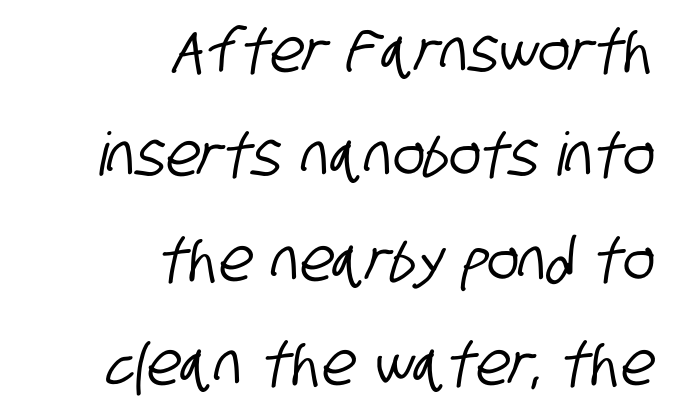
How are the letters spaced? Ordinarily, with no added tracking. These lines are rendered in a variable-pitch font. Lines of text with bare space underneath. The face used here is a sans, in the tradition of grotesques and geometrics. A flush-right, rag-left setting is used for this passage.
